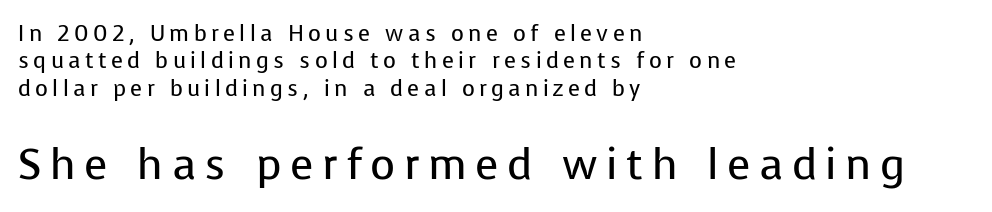
{"serif": "no", "italic": "no", "bold": "no", "weight": "regular", "width": "normal", "stroke_contrast": "low", "x_height": "medium", "monospaced": "no", "underline": "no", "align": "left", "line_spacing": "normal", "line_spacing_ratio": 1.25, "letter_spacing": "wide", "letter_spacing_em": 0.2, "larger_block": "second", "size_ratio": 1.95, "glyph_px": 43}
